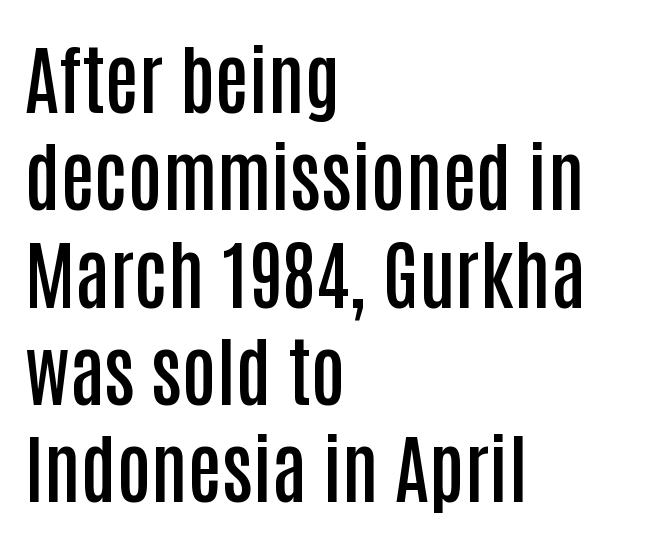
Q: Is the text bold? A: Semi-bold.
Q: Is the text italic (slanted)? A: No, it is upright.
Q: Is the typeface a serif or a sans-serif typeface? A: Sans-serif.
Q: Is the text underlined? A: No.
Q: How is the paragraph aligned? A: Left-aligned.
Q: Is the spacing between letters normal or unusually wide? A: Normal.
Q: Is the spacing between lines tight, normal or loose? A: Normal.
Q: Width (condensed, normal, or wide)? A: Condensed.
Q: Stroke contrast? A: Low.
Q: x-height? A: Large.
Q: Monospaced? A: No.
